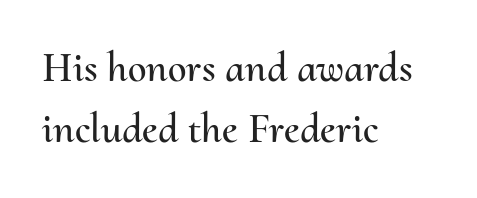
Is this a fixed-width face? No — the glyphs have proportional, varying widths. Letter spacing: default. Do the letters lean? They stand straight. In terms of leading, this rendering sits right in the middle.
